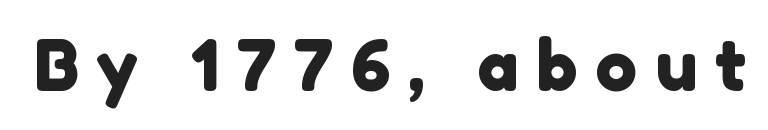
Proportional: the letters do not fall into vertical columns. Examine the stroke ends and you'll find no serifs. Compared with typical body copy, the letter spacing here is much looser. The area under the type is left untouched.
